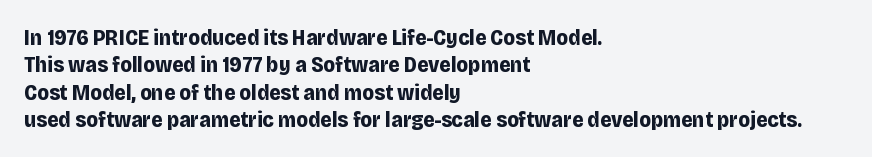
{"italic": "no", "bold": "yes", "underline": "no", "align": "left", "line_spacing_ratio": 1.24, "letter_spacing": "normal", "letter_spacing_em": 0.0, "glyph_px": 22}
